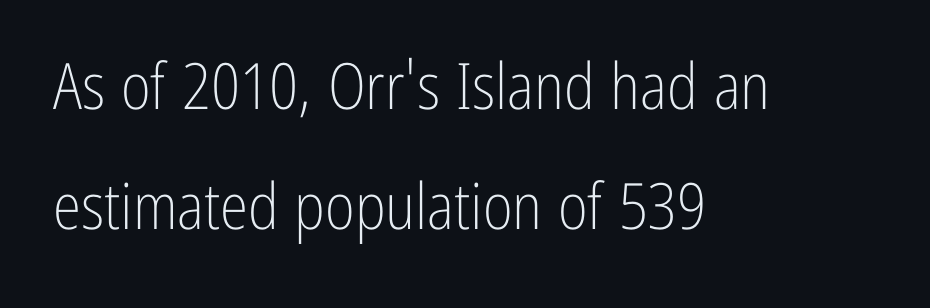
The image shows 64 px light, condensed sans-serif type, upright; set left-aligned, line spacing 1.88x, normal letter spacing, not underlined; low stroke contrast and a medium x-height.
